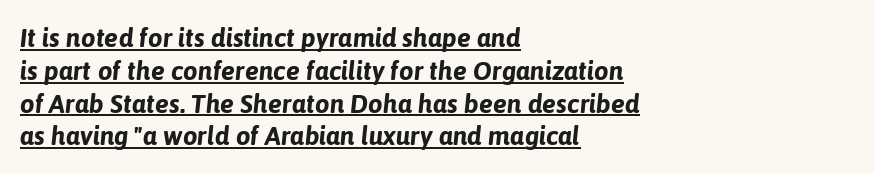
{"italic": "yes", "lean": "right", "slant_degrees": 6, "bold": "yes", "underline": "yes", "align": "left", "line_spacing": "normal", "line_spacing_ratio": 1.26, "letter_spacing": "normal", "letter_spacing_em": 0.0, "glyph_px": 26}
